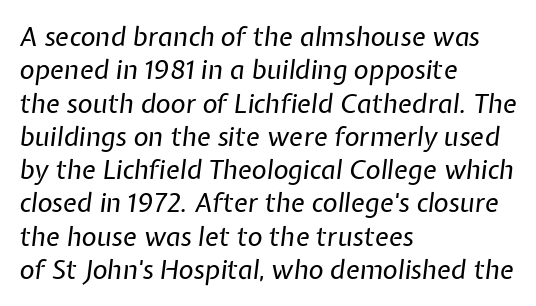
Q: Is the text bold? A: No.
Q: Is the text italic (slanted)? A: Yes, it leans right by about 7 degrees.
Q: Is the text underlined? A: No.
Q: How is the paragraph aligned? A: Left-aligned.
Q: Is the spacing between letters normal or unusually wide? A: Normal.
Q: Is the spacing between lines tight, normal or loose? A: Normal.
